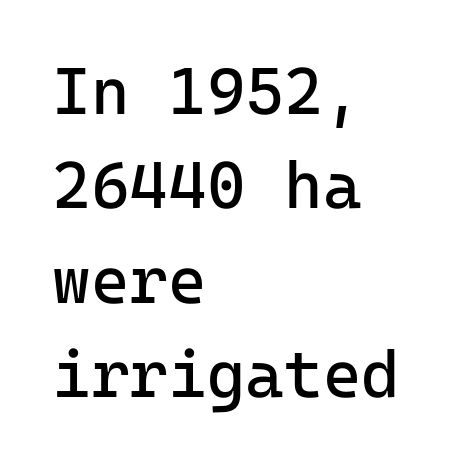
Short and long lines alike share a common starting point at left. What kind of face is this? One without serifs — a sans. Regarding leading, the lines here are spaced in the standard way. No extra ink here — the face is not bold.
